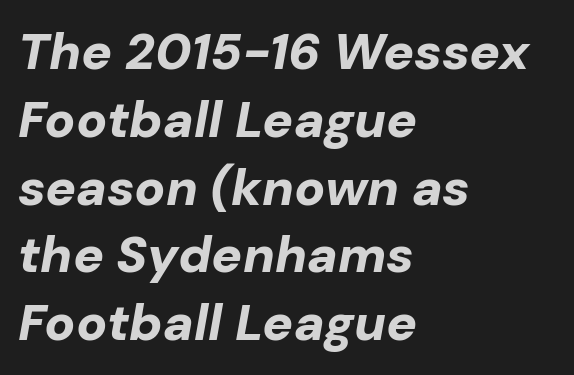
The image shows 51 px bold type, italic (leaning right); set left-aligned, normal line spacing (1.33x), normal letter spacing, not underlined; low stroke contrast and a medium x-height.
